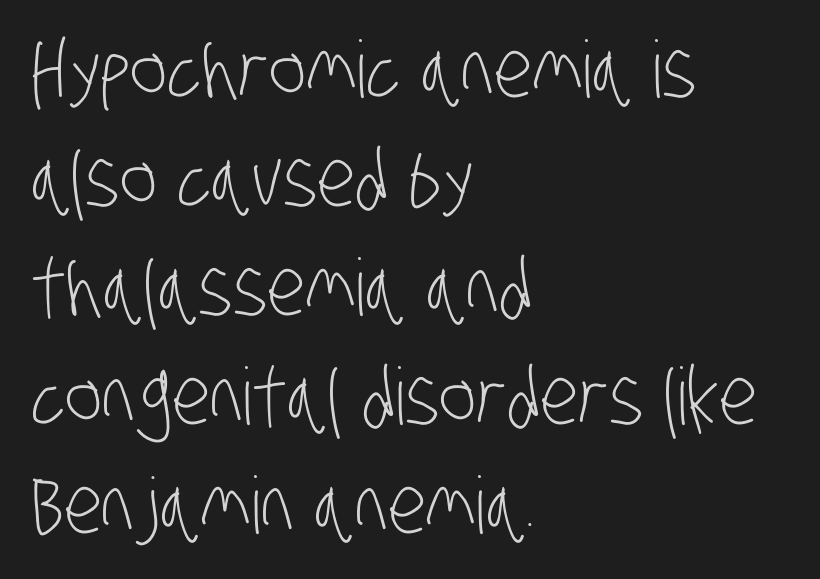
{"serif": "no", "bold": "no", "weight": "light", "width": "condensed", "stroke_contrast": "low", "x_height": "large", "monospaced": "no", "underline": "no", "align": "left", "line_spacing": "normal", "line_spacing_ratio": 1.38, "letter_spacing": "normal", "letter_spacing_em": 0.0, "glyph_px": 79}
